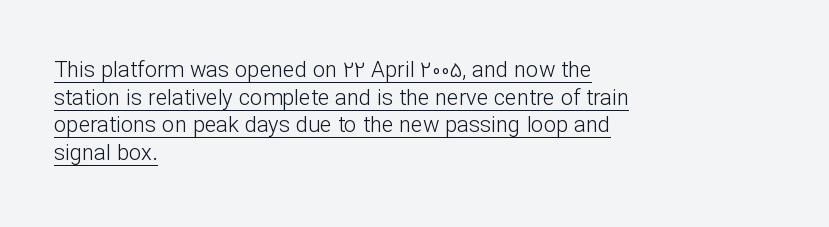
The image shows 22 px text type, upright; set left-aligned, normal line spacing (1.26x), normal letter spacing, underlined.
